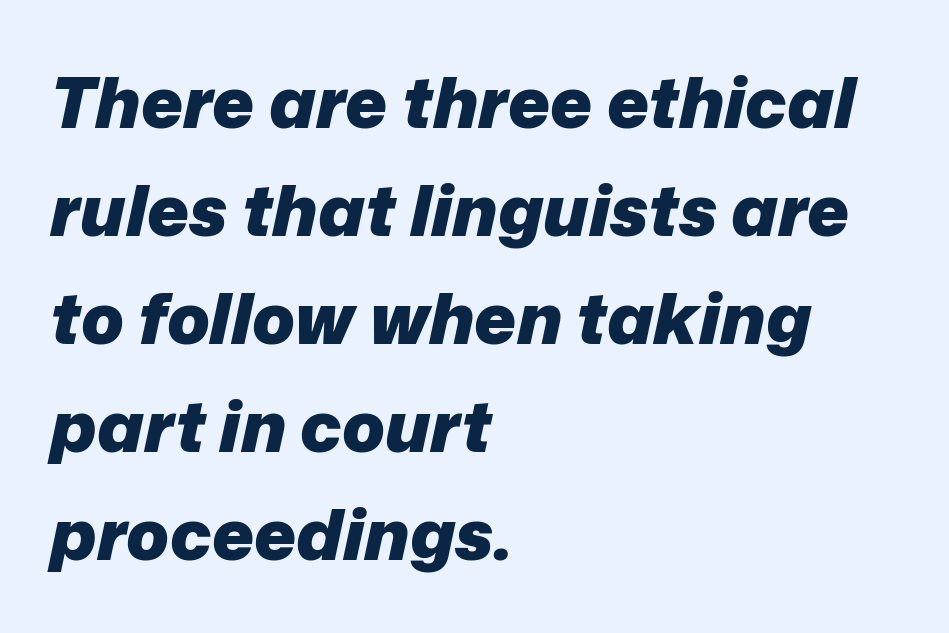
{"italic": "yes", "lean": "right", "slant_degrees": 12, "bold": "yes", "weight": "heavy", "width": "normal", "stroke_contrast": "low", "x_height": "medium", "monospaced": "no", "underline": "no", "align": "left", "line_spacing": "normal", "line_spacing_ratio": 1.52, "letter_spacing": "normal", "letter_spacing_em": 0.0, "glyph_px": 71}
